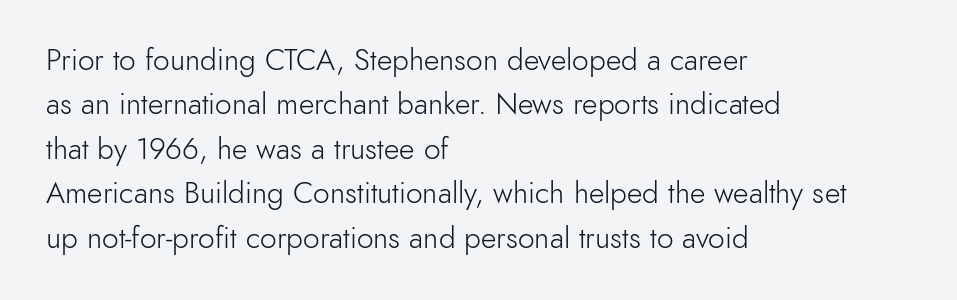
The image shows 30 px light sans-serif type, upright; set left-aligned, normal line spacing (1.48x), normal letter spacing, not underlined; a small x-height.
